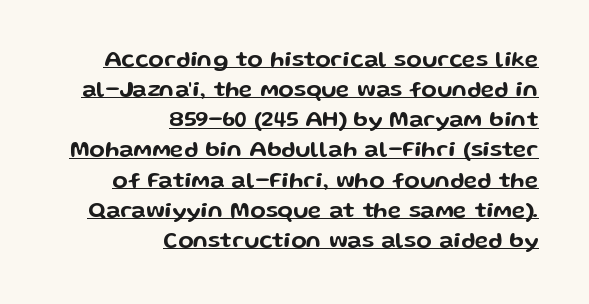
The image shows 23 px text type, upright; set right-aligned, normal line spacing (1.31x), normal letter spacing, underlined.
